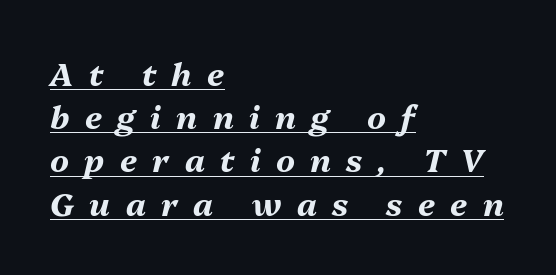
{"italic": "yes", "lean": "right", "slant_degrees": 13, "bold": "yes", "weight": "bold", "width": "normal", "stroke_contrast": "medium", "x_height": "medium", "monospaced": "no", "underline": "yes", "align": "left", "line_spacing": "normal", "line_spacing_ratio": 1.35, "letter_spacing": "wide", "letter_spacing_em": 0.48, "glyph_px": 32}
